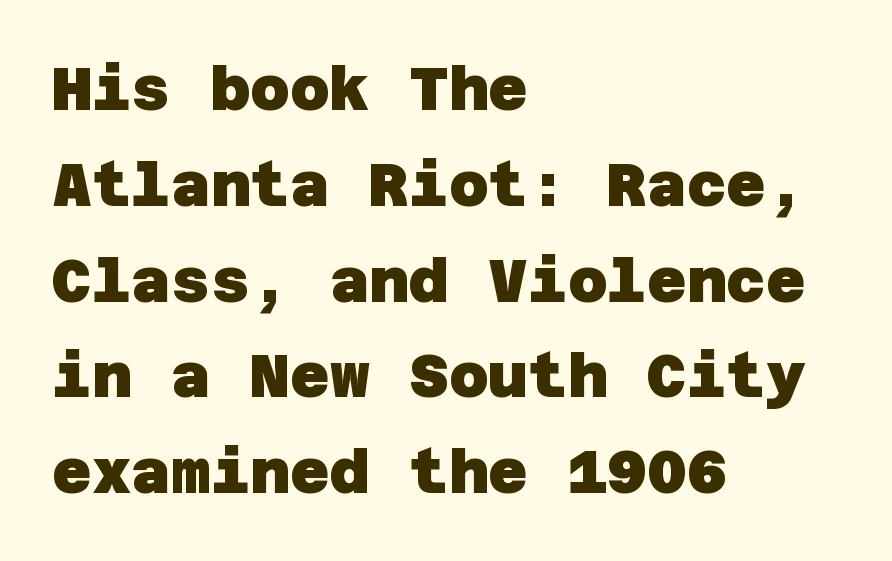
Q: Is the text bold? A: Yes.
Q: Is the typeface a serif or a sans-serif typeface? A: Sans-serif.
Q: Is the text underlined? A: No.
Q: How is the paragraph aligned? A: Left-aligned.
Q: Is the spacing between letters normal or unusually wide? A: Normal.
Q: Is the spacing between lines tight, normal or loose? A: Normal.
Q: Width (condensed, normal, or wide)? A: Normal.
Q: Stroke contrast? A: Low.
Q: x-height? A: Large.
